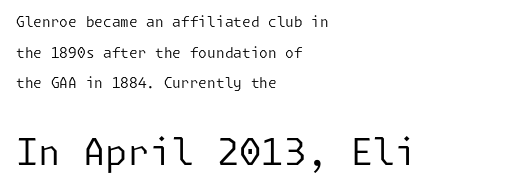
The image shows 36 px regular-weight sans-serif type, upright; set left-aligned, loose line spacing (2.18x), normal letter spacing, not underlined; the second (bottom) block is 2.57x larger; low stroke contrast and a medium x-height.
